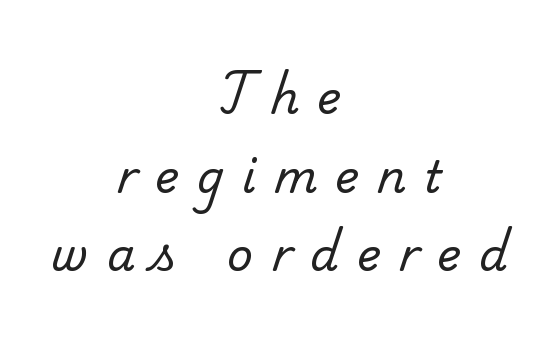
{"serif": "yes", "bold": "no", "weight": "regular", "width": "normal", "stroke_contrast": "low", "x_height": "small", "monospaced": "no", "underline": "no", "align": "center", "line_spacing_ratio": 1.75, "letter_spacing": "wide", "letter_spacing_em": 0.4, "glyph_px": 45}
